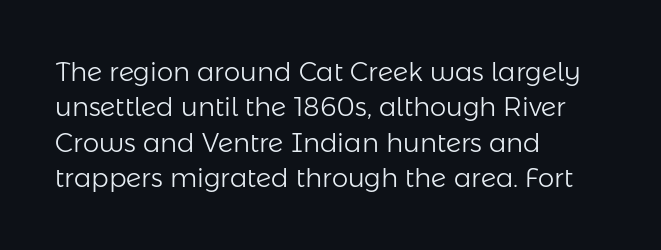
Vertically, the passage feels balanced, rows spaced as you'd expect. No italicization has been applied; the sample stays upright. A bare baseline throughout the passage. Think standard paragraph weight, or any step lighter than that.
